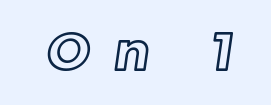
Q: Is the text underlined? A: No.
Q: Is the spacing between letters normal or unusually wide? A: Unusually wide.
Q: Width (condensed, normal, or wide)? A: Normal.
Q: x-height? A: Medium.
Q: Monospaced? A: No.
